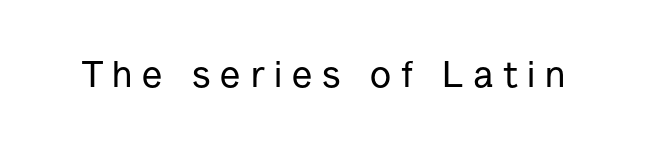
The image shows 37 px sans-serif type, upright; set unusually wide letter spacing (+0.26 em), not underlined; low stroke contrast and a medium x-height.
